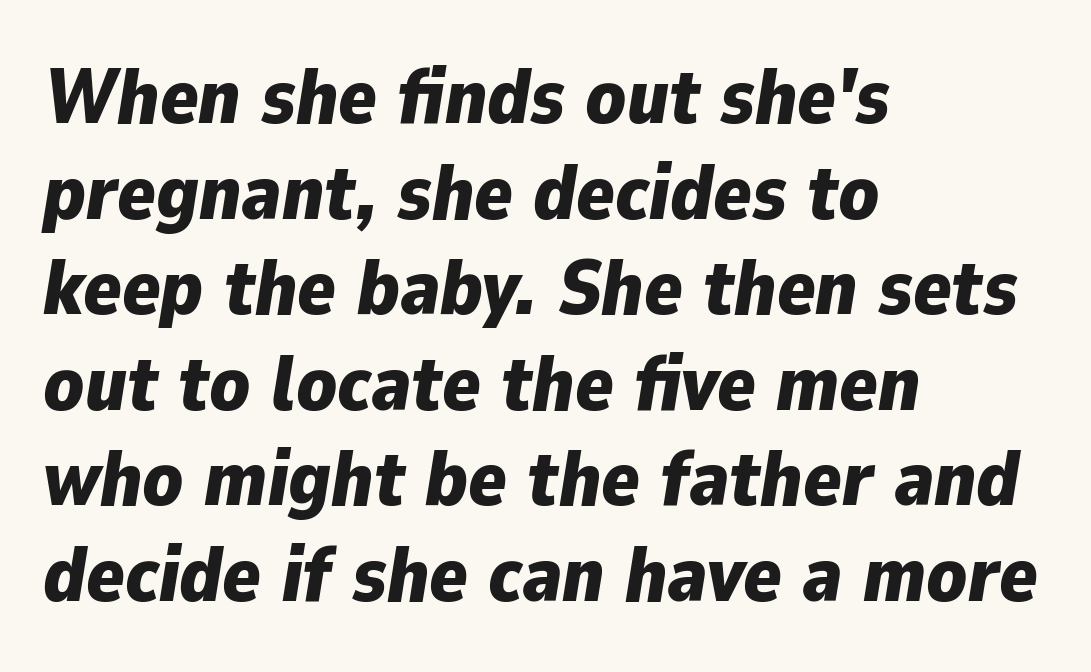
{"italic": "yes", "lean": "right", "slant_degrees": 9, "bold": "yes", "weight": "bold", "width": "normal", "stroke_contrast": "low", "x_height": "medium", "monospaced": "no", "underline": "no", "align": "left", "line_spacing_ratio": 1.21, "letter_spacing": "normal", "letter_spacing_em": 0.0, "glyph_px": 79}
